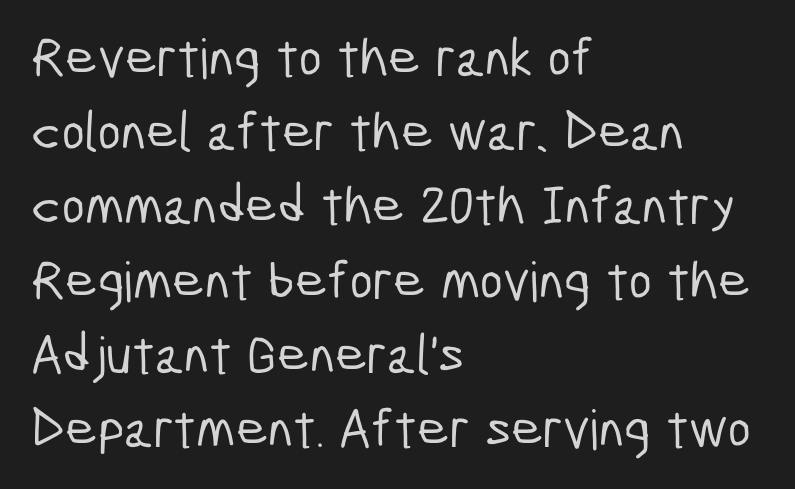
Varying glyph widths throughout — classic text-font behaviour. The paragraph has a hard left edge and a soft right edge. A typesetter would call this zero additional tracking. The lines sit at an ordinary, default distance from one another.
